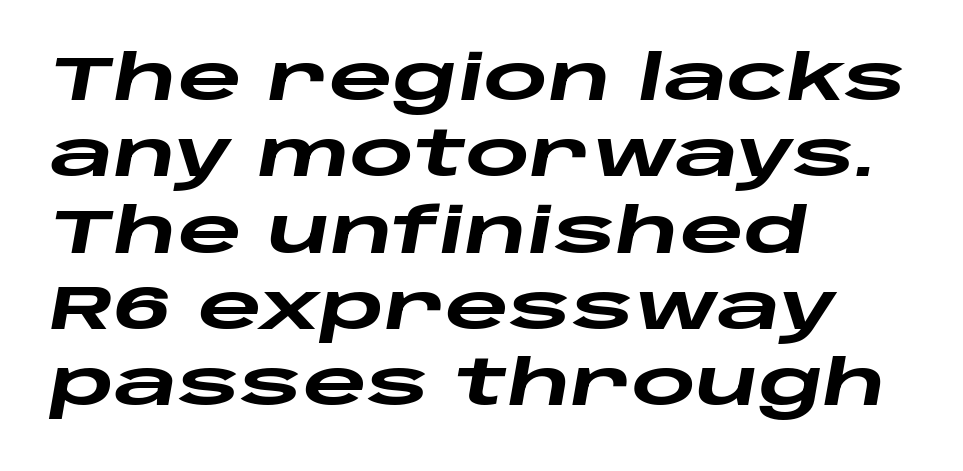
The image shows 62 px heavy, wide type, italic (leaning right); set left-aligned, line spacing 1.23x, normal letter spacing, not underlined; low stroke contrast and a large x-height.
